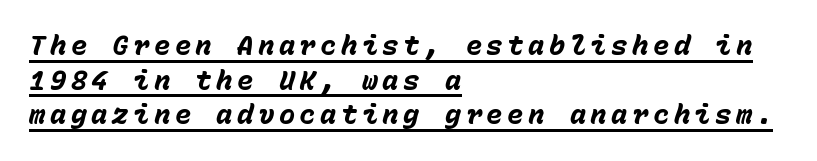
{"italic": "yes", "lean": "right", "slant_degrees": 15, "bold": "yes", "underline": "yes", "align": "left", "line_spacing": "normal", "line_spacing_ratio": 1.28, "glyph_px": 27}
